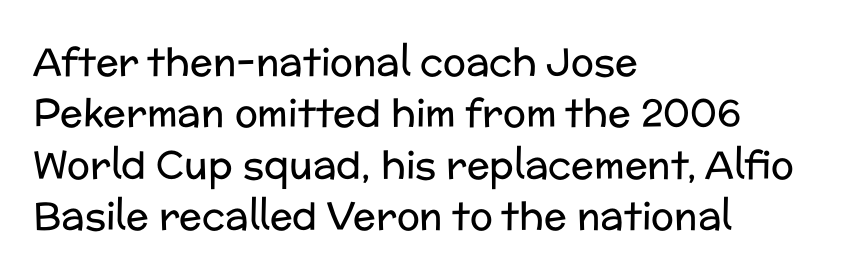
This rendering leaves character spacing at its baseline value. The compositor pushed each line to the left boundary. A sans-serif font was chosen for this passage. Unmarked baselines from the first word to the last. The strokes carry an ordinary text weight at most. Rows of type keep a routine distance in the vertical direction.
